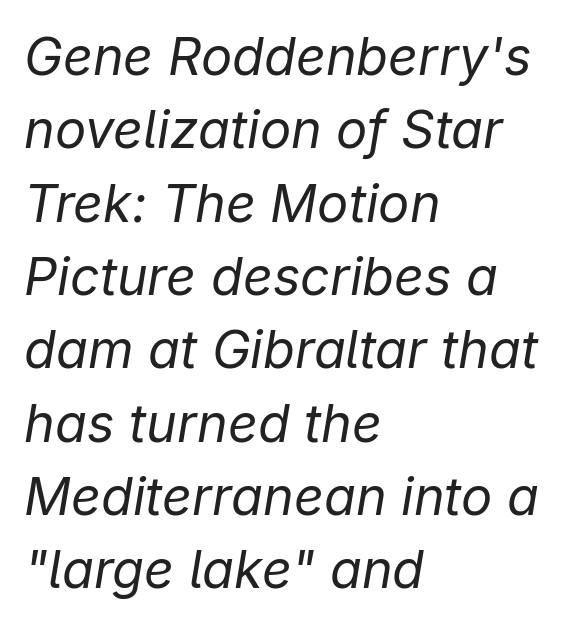
Q: Is the text bold? A: No.
Q: Is the text italic (slanted)? A: Yes, it leans right by about 9 degrees.
Q: Is the text underlined? A: No.
Q: How is the paragraph aligned? A: Left-aligned.
Q: Is the spacing between letters normal or unusually wide? A: Normal.
Q: Is the spacing between lines tight, normal or loose? A: Normal.
Q: Width (condensed, normal, or wide)? A: Normal.
Q: Stroke contrast? A: Low.
Q: x-height? A: Medium.
Q: Monospaced? A: No.
